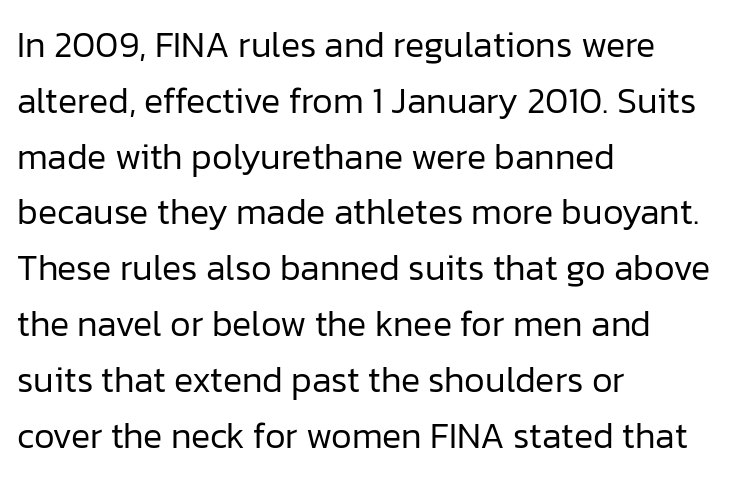
Q: Is the text bold? A: No.
Q: Is the text italic (slanted)? A: No, it is upright.
Q: Is the typeface a serif or a sans-serif typeface? A: Sans-serif.
Q: Is the text underlined? A: No.
Q: How is the paragraph aligned? A: Left-aligned.
Q: Is the spacing between letters normal or unusually wide? A: Normal.
Q: Is the spacing between lines tight, normal or loose? A: Normal.
Q: Width (condensed, normal, or wide)? A: Normal.
Q: Stroke contrast? A: Low.
Q: x-height? A: Medium.
Q: Monospaced? A: No.
